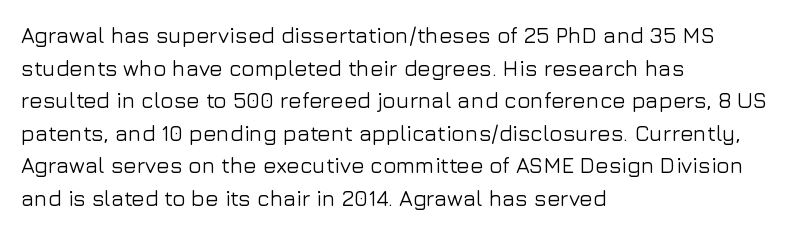
The image shows 22 px text type, upright; set left-aligned, normal line spacing (1.48x), normal letter spacing, not underlined.
